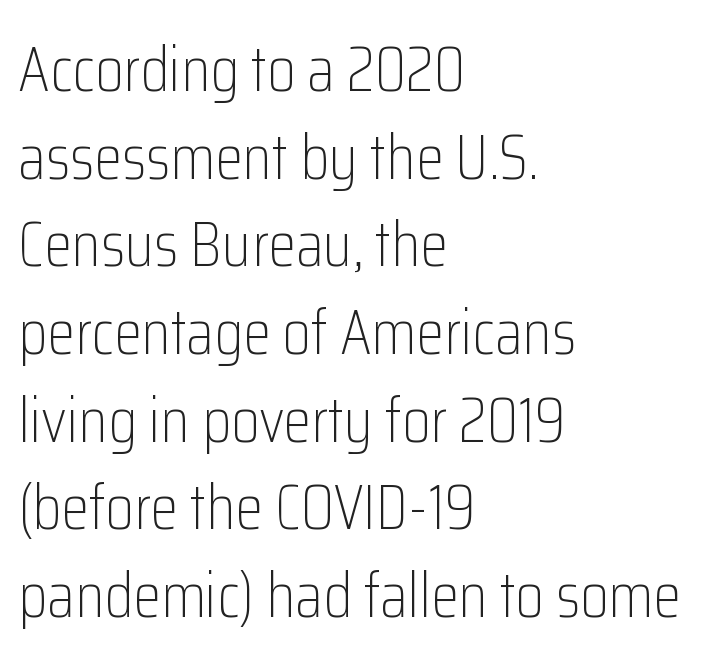
Weight: in the light-to-regular range. What kind of face is this? One without serifs — a sans. A roman cut, with each character standing at attention. Leading matches the norm, producing a regular column. Short and long lines alike share a common starting point at left. The horizontal fit of the characters is conventional and even.
